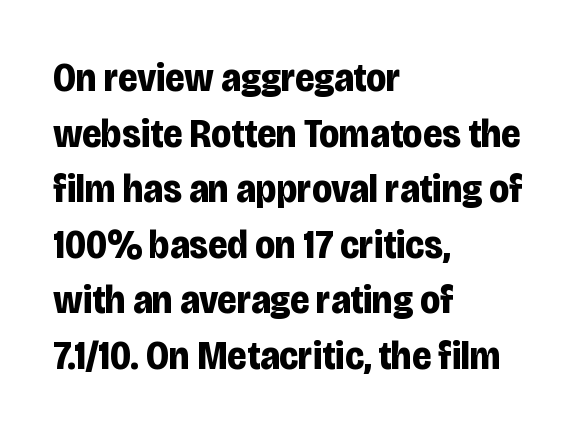
Note the varied advance widths — an 'i' is clearly narrower than an 'm'. This is roman type, the default non-slanted kind. These lines are set flush left with a ragged right edge. The text was rendered using a sans face with plain stroke endings. A typesetter would call this zero additional tracking.
